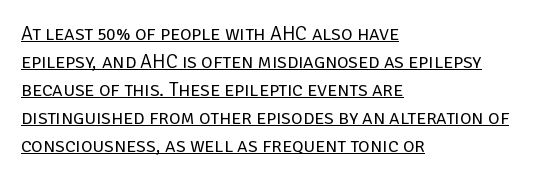
Standard letterfit; no display-style spreading of the glyphs. Tall strokes in this sample are plumb rather than angled. Glance below the letters and you will spot a drawn line. The lines sit at an ordinary, default distance from one another.
